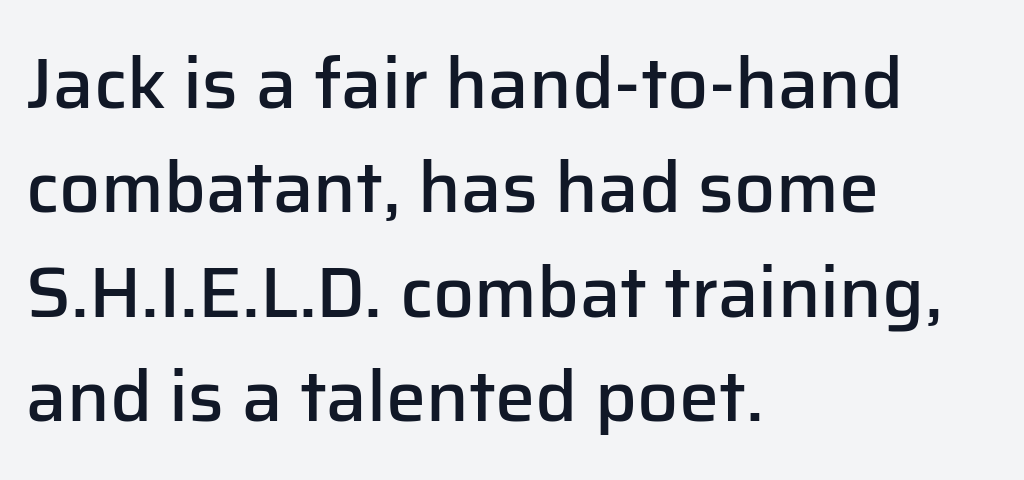
The image shows 72 px semibold sans-serif type, upright; set left-aligned, normal line spacing (1.45x), normal letter spacing, not underlined; low stroke contrast and a medium x-height.
